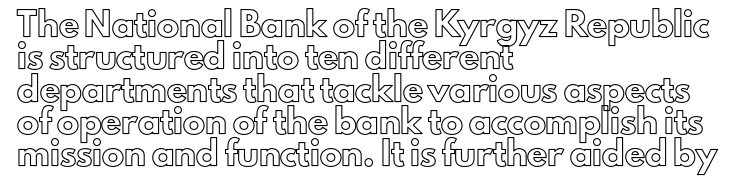
{"italic": "no", "underline": "no", "align": "left", "line_spacing": "normal", "line_spacing_ratio": 1.47, "letter_spacing": "normal", "letter_spacing_em": 0.0, "glyph_px": 22}
